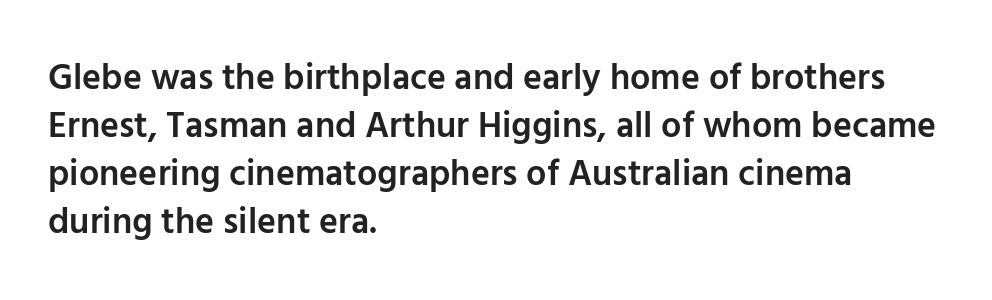
The image shows 36 px semibold sans-serif type, upright; set left-aligned, normal line spacing (1.33x), normal letter spacing, not underlined; low stroke contrast and a medium x-height.
